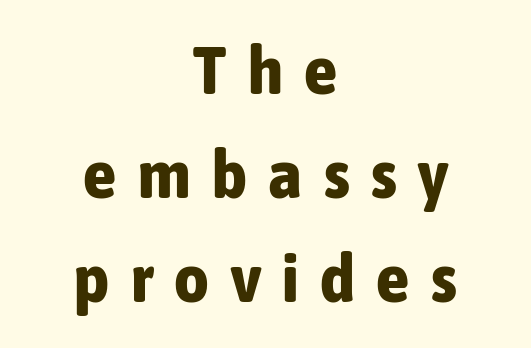
{"serif": "no", "italic": "no", "bold": "yes", "weight": "bold", "width": "condensed", "stroke_contrast": "low", "x_height": "medium", "monospaced": "no", "underline": "no", "align": "center", "line_spacing": "normal", "line_spacing_ratio": 1.55, "letter_spacing": "wide", "letter_spacing_em": 0.32, "glyph_px": 67}
